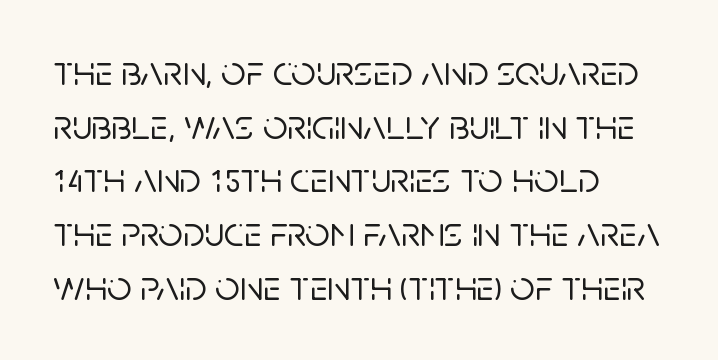
{"serif": "no", "italic": "no", "width": "normal", "stroke_contrast": "low", "x_height": "large", "monospaced": "no", "underline": "no", "align": "left", "line_spacing": "normal", "line_spacing_ratio": 1.25, "letter_spacing": "normal", "letter_spacing_em": 0.0, "glyph_px": 43}
